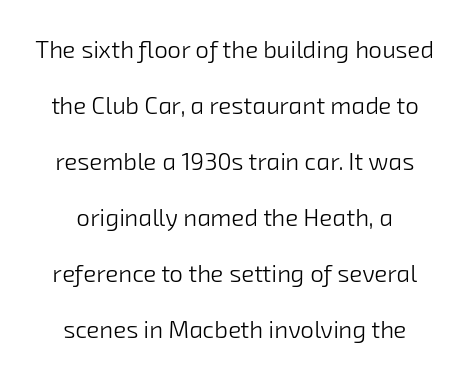
{"bold": "no", "underline": "no", "line_spacing": "loose", "line_spacing_ratio": 2.33, "letter_spacing": "normal", "letter_spacing_em": 0.0, "glyph_px": 24}
